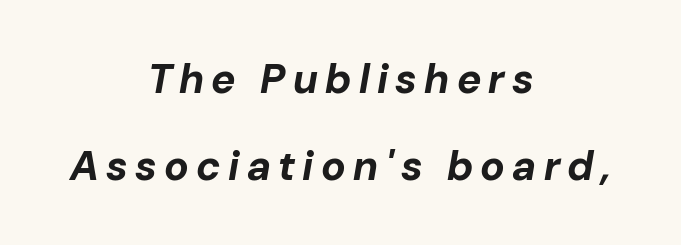
{"italic": "yes", "lean": "right", "slant_degrees": 10, "bold": "yes", "weight": "bold", "width": "normal", "stroke_contrast": "low", "x_height": "medium", "monospaced": "no", "underline": "no", "align": "center", "line_spacing": "loose", "line_spacing_ratio": 2.11, "glyph_px": 41}
